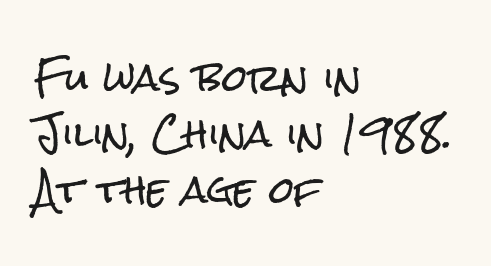
{"serif": "no", "italic": "no", "width": "condensed", "stroke_contrast": "low", "x_height": "medium", "monospaced": "no", "underline": "no", "align": "left", "line_spacing": "normal", "line_spacing_ratio": 1.55, "letter_spacing": "normal", "letter_spacing_em": 0.0, "glyph_px": 36}
